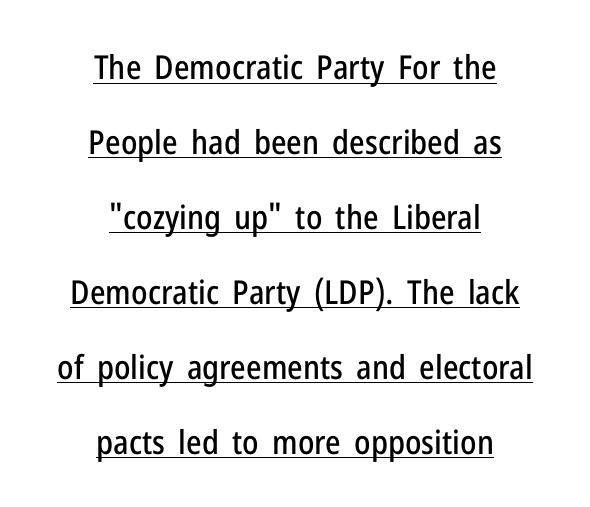
{"serif": "no", "italic": "no", "width": "condensed", "stroke_contrast": "low", "x_height": "medium", "monospaced": "no", "underline": "yes", "align": "center", "line_spacing": "loose", "line_spacing_ratio": 2.27, "letter_spacing": "normal", "letter_spacing_em": 0.0, "glyph_px": 33}
